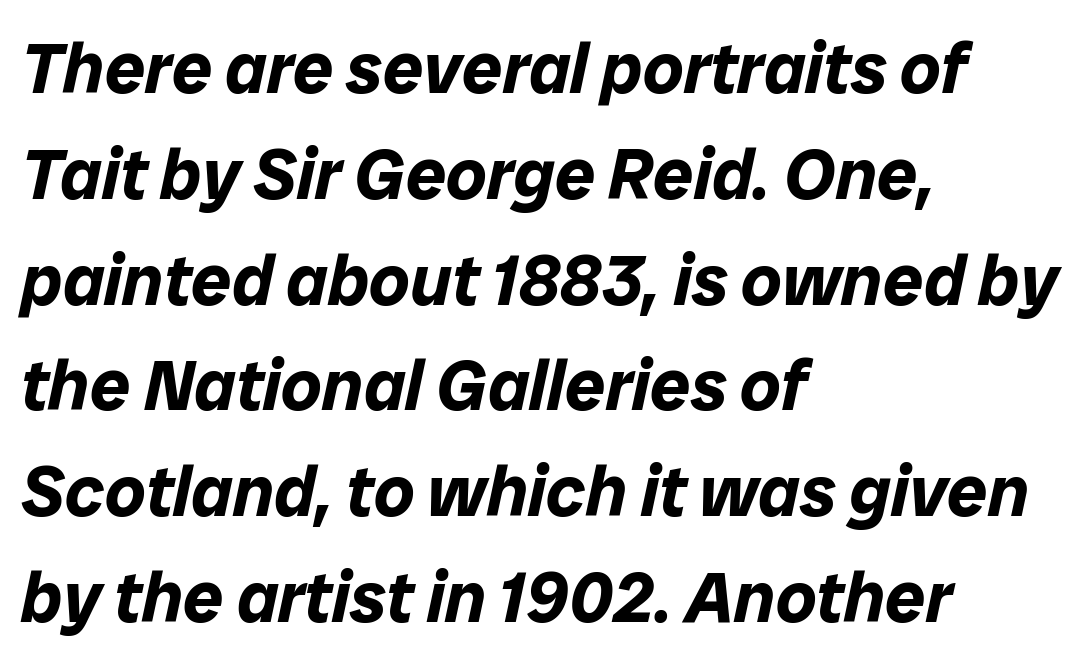
The image shows 71 px bold type, italic (leaning right); set left-aligned, normal line spacing (1.49x), normal letter spacing, not underlined; low stroke contrast and a medium x-height.
